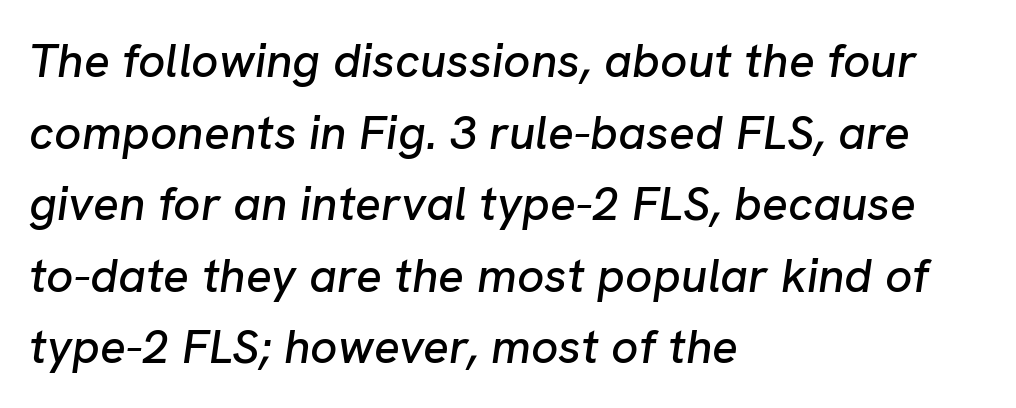
{"italic": "yes", "lean": "right", "slant_degrees": 8, "width": "normal", "stroke_contrast": "low", "x_height": "medium", "monospaced": "no", "underline": "no", "align": "left", "line_spacing": "normal", "line_spacing_ratio": 1.49, "letter_spacing": "normal", "letter_spacing_em": 0.0, "glyph_px": 48}
